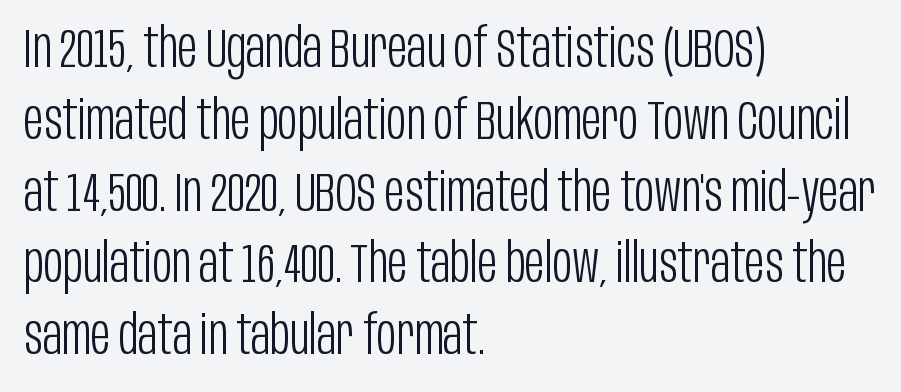
A classic flush-left, rag-right setting is used for this passage. You can tell from the bare stems that sans-serif type was used. The passage shown is typed in a proportional face where columns would drift. Descenders are the only things crossing below the line. The gaps between neighbouring characters are ordinary and unremarkable.
